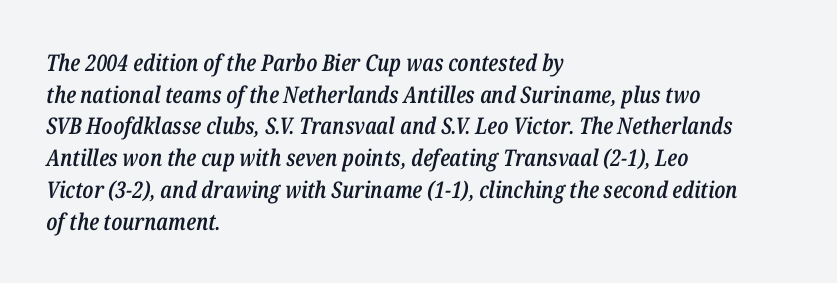
{"italic": "yes", "lean": "right", "slant_degrees": 12, "bold": "semi", "underline": "no", "align": "left", "line_spacing": "normal", "line_spacing_ratio": 1.38, "letter_spacing": "normal", "letter_spacing_em": 0.0, "glyph_px": 23}
